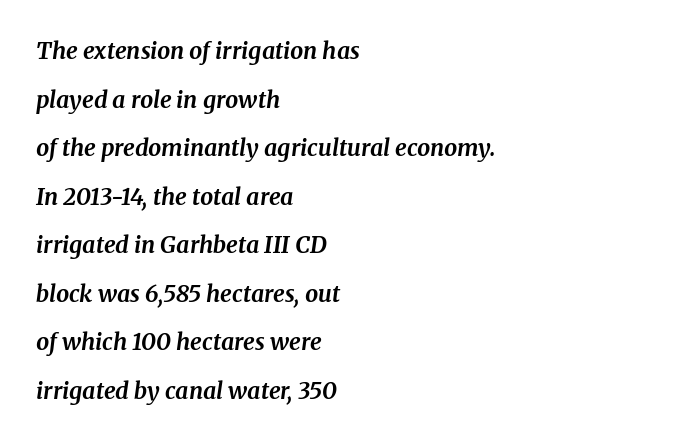
Leftover space on each line is placed entirely after the last word. Its strokes are broad and dark, the hallmark of bold type. Leading is clearly above the norm, producing a sparse column. Observe the lean: these are italic letterforms. The area under the type is left untouched. This sample uses plain, unmodified letter spacing.
